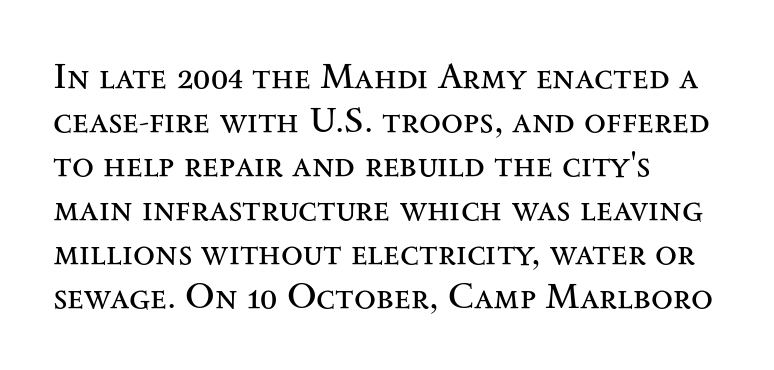
The image shows 36 px regular-weight, wide serif type, upright; set left-aligned, line spacing 1.22x, normal letter spacing, not underlined; medium stroke contrast and a small x-height.
